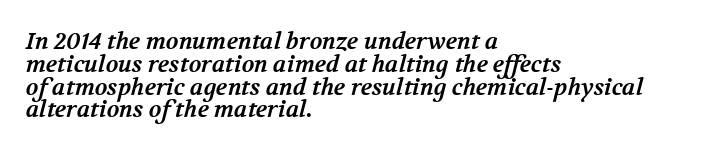
{"bold": "yes", "underline": "no", "align": "left", "line_spacing": "tight", "line_spacing_ratio": 0.99, "letter_spacing": "normal", "letter_spacing_em": 0.0, "glyph_px": 23}
